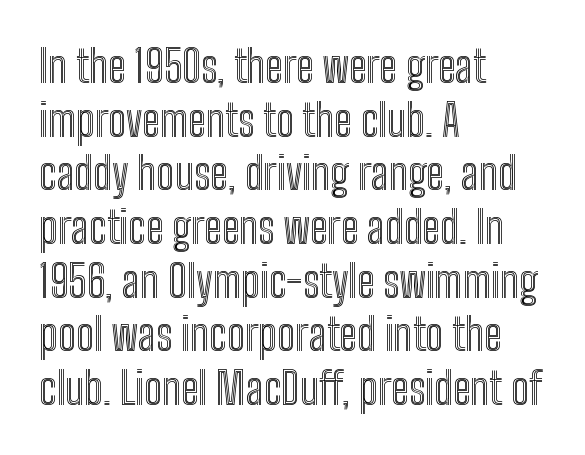
{"italic": "no", "width": "condensed", "x_height": "medium", "monospaced": "no", "underline": "no", "align": "left", "line_spacing_ratio": 1.22, "letter_spacing": "normal", "letter_spacing_em": 0.0, "glyph_px": 44}
